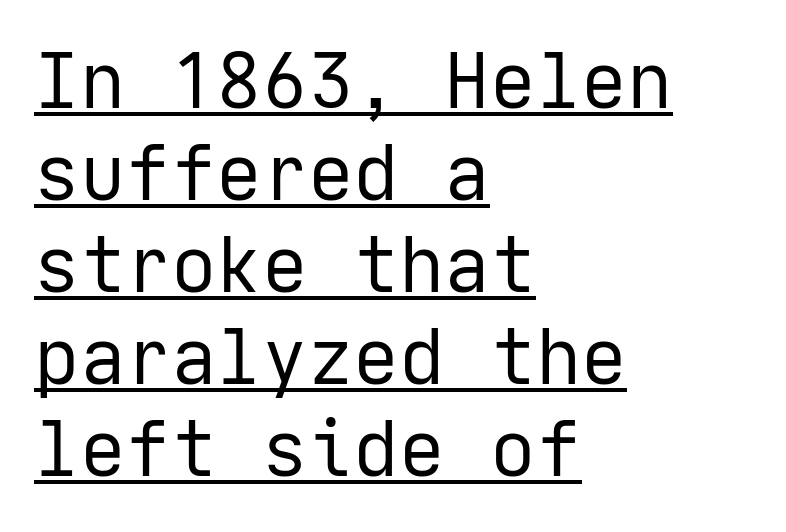
{"serif": "no", "italic": "no", "bold": "no", "weight": "regular", "width": "normal", "stroke_contrast": "low", "x_height": "medium", "underline": "yes", "align": "left", "line_spacing_ratio": 1.21, "letter_spacing": "normal", "letter_spacing_em": 0.0, "glyph_px": 76}
